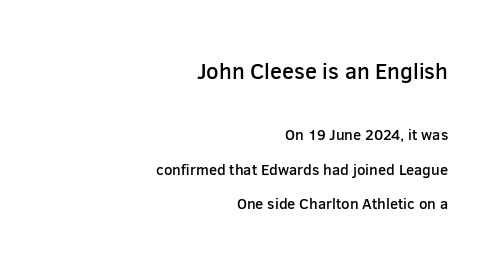
{"italic": "no", "bold": "semi", "underline": "no", "align": "right", "line_spacing": "loose", "line_spacing_ratio": 2.3, "letter_spacing": "normal", "letter_spacing_em": 0.0, "larger_block": "first", "size_ratio": 1.47, "glyph_px": 22}
